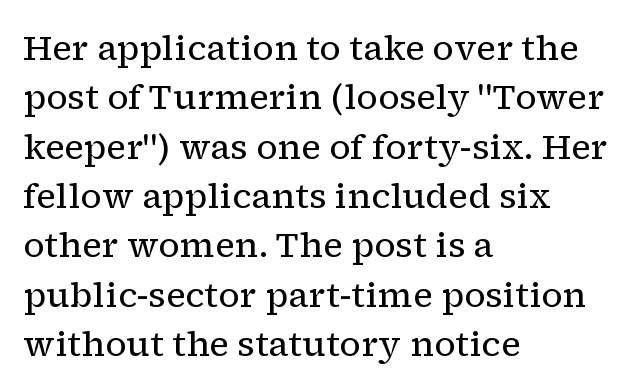
{"serif": "yes", "italic": "no", "bold": "no", "weight": "regular", "width": "normal", "stroke_contrast": "low", "x_height": "medium", "monospaced": "no", "underline": "no", "align": "left", "line_spacing": "normal", "line_spacing_ratio": 1.41, "letter_spacing": "normal", "letter_spacing_em": 0.0, "glyph_px": 35}
